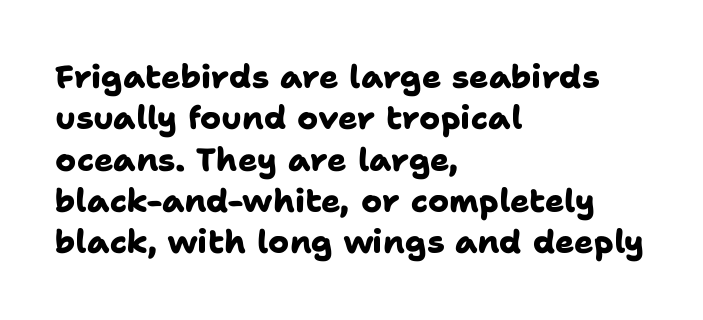
Is the letter spacing exaggerated? No — it looks like the ordinary default. Think of a printed novel: that variable character pitch is what you see here. Type style note: lacks serifs. Reading down the column, the eye jumps a familiar distance to each next line. The paragraph has a hard left edge and a soft right edge.
